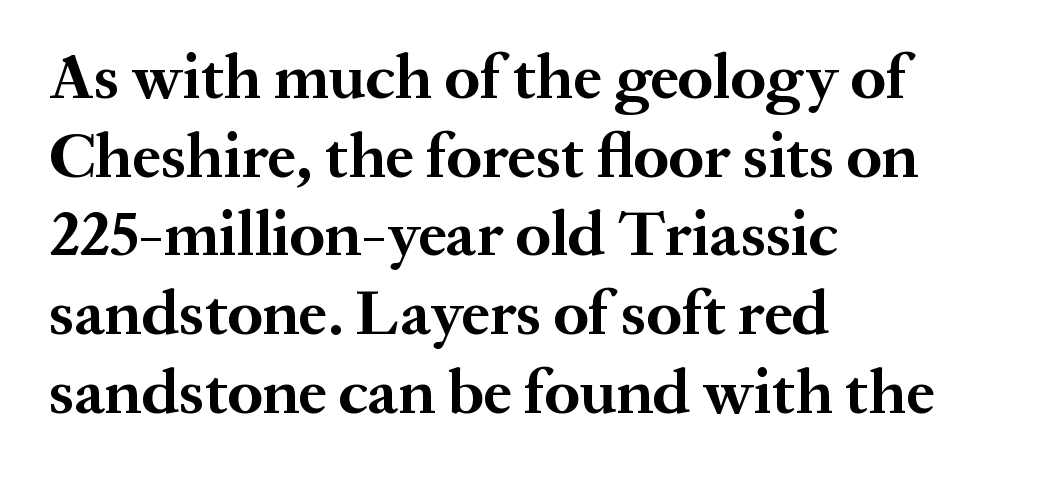
{"serif": "yes", "italic": "no", "bold": "yes", "weight": "bold", "width": "normal", "stroke_contrast": "medium", "x_height": "medium", "monospaced": "no", "underline": "no", "align": "left", "line_spacing_ratio": 1.23, "letter_spacing": "normal", "letter_spacing_em": 0.0, "glyph_px": 64}
